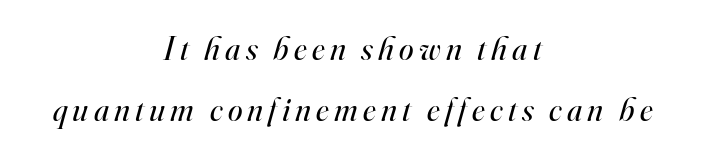
The image shows 33 px regular-weight serif type, italic (leaning right); set centered, line spacing 1.84x, not underlined; high stroke contrast and a small x-height.
